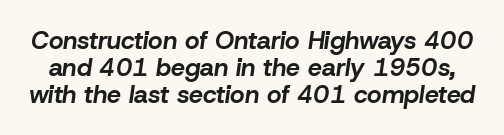
{"italic": "yes", "lean": "right", "slant_degrees": 8, "bold": "yes", "underline": "no", "line_spacing": "tight", "line_spacing_ratio": 1.09, "letter_spacing": "normal", "letter_spacing_em": 0.0, "glyph_px": 25}
